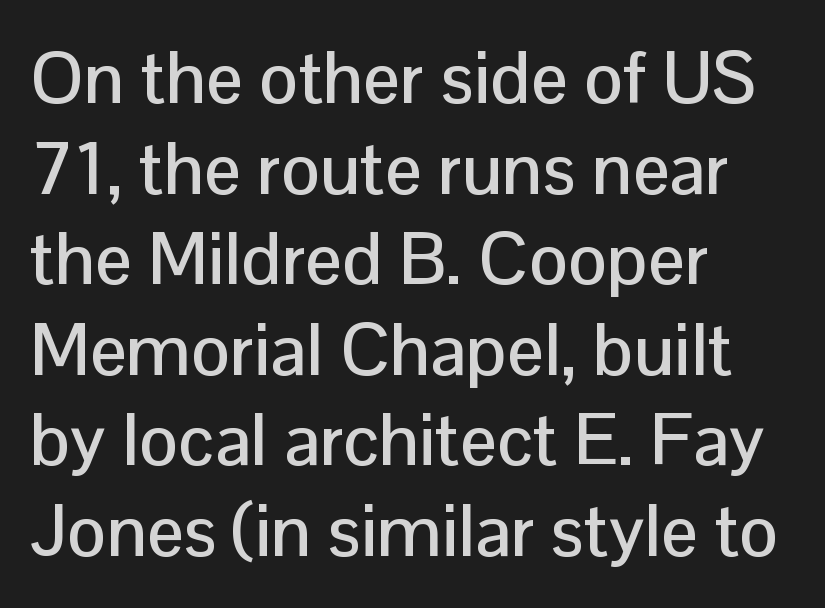
Default kerning and tracking; the words read as compact shapes. In terms of letterform style, serifs are entirely absent. Underlining? Definitely not there. Posture: upright roman.
